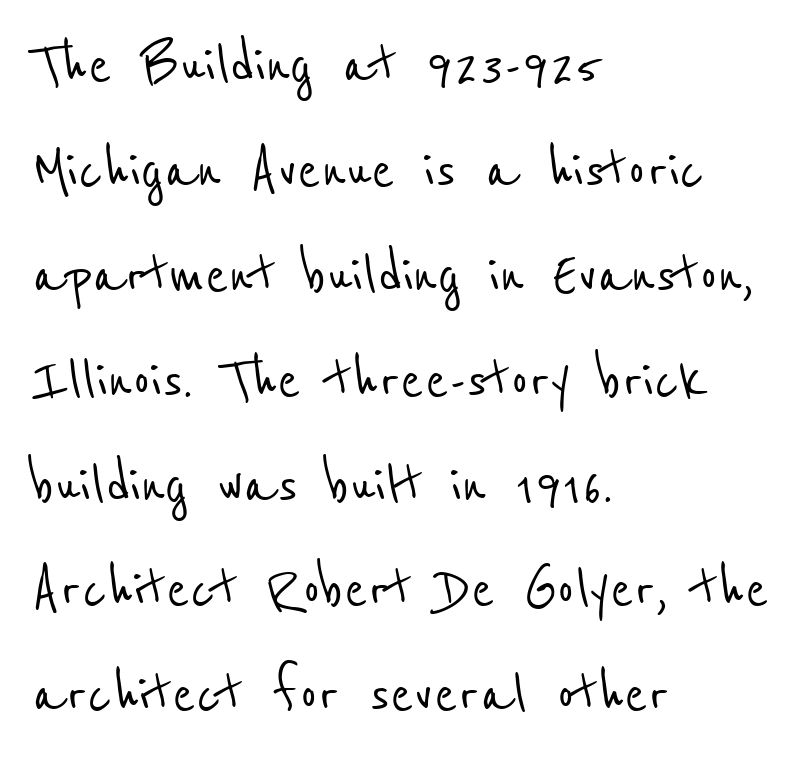
Q: Is the typeface a serif or a sans-serif typeface? A: Sans-serif.
Q: Is the text underlined? A: No.
Q: How is the paragraph aligned? A: Left-aligned.
Q: Is the spacing between letters normal or unusually wide? A: Normal.
Q: Is the spacing between lines tight, normal or loose? A: Normal.
Q: Width (condensed, normal, or wide)? A: Condensed.
Q: Stroke contrast? A: Low.
Q: x-height? A: Medium.
Q: Monospaced? A: No.
